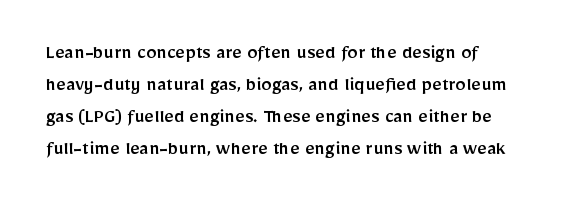
{"italic": "no", "underline": "no", "line_spacing": "normal", "line_spacing_ratio": 1.53, "letter_spacing": "normal", "letter_spacing_em": 0.0, "glyph_px": 21}
